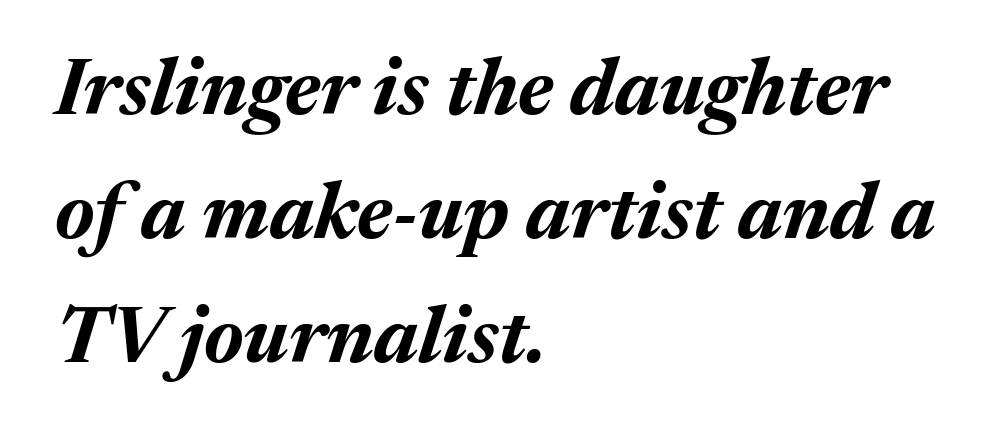
The image shows 79 px bold type, italic (leaning right); set left-aligned, normal line spacing (1.57x), normal letter spacing, not underlined; medium stroke contrast and a medium x-height.
